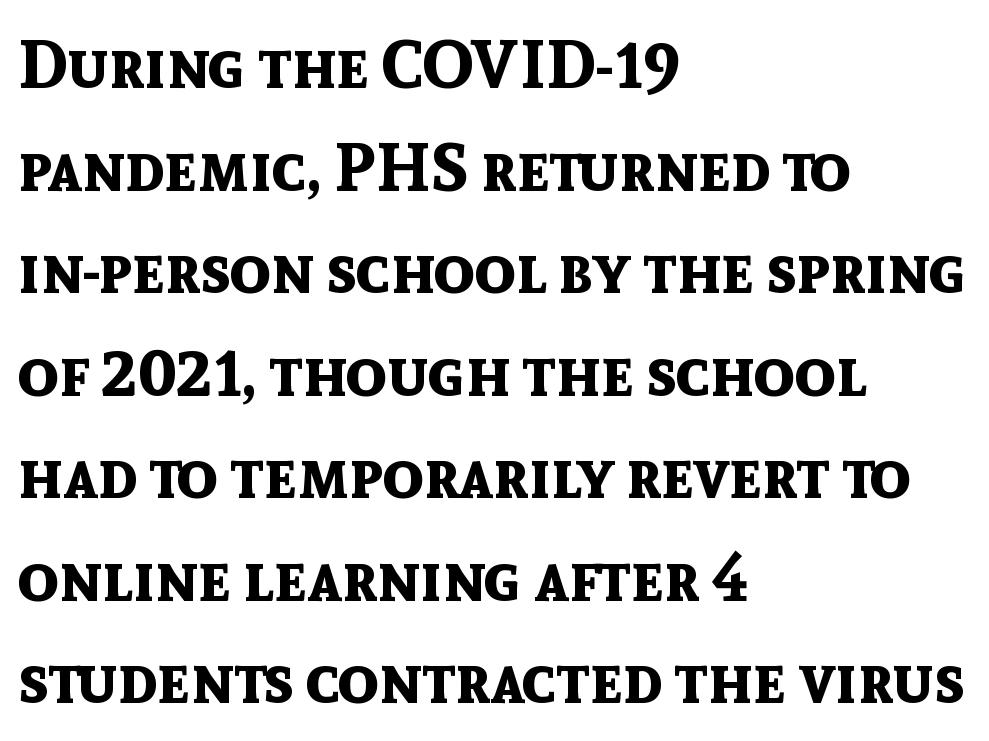
{"serif": "no", "italic": "no", "bold": "yes", "weight": "bold", "width": "normal", "x_height": "medium", "monospaced": "no", "underline": "no", "align": "left", "line_spacing": "normal", "line_spacing_ratio": 1.53, "letter_spacing": "normal", "letter_spacing_em": 0.0, "glyph_px": 67}
